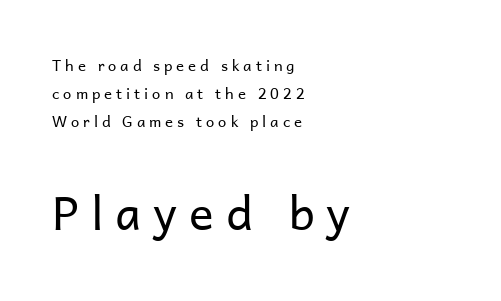
Q: Is the text bold? A: No.
Q: Is the text italic (slanted)? A: No, it is upright.
Q: Is the typeface a serif or a sans-serif typeface? A: Sans-serif.
Q: Is the text underlined? A: No.
Q: How is the paragraph aligned? A: Left-aligned.
Q: Is the spacing between letters normal or unusually wide? A: Unusually wide.
Q: Which block of text is set in a larger size, the first (top) or the second (bottom)? A: The second (bottom) one.
Q: Width (condensed, normal, or wide)? A: Normal.
Q: Stroke contrast? A: Low.
Q: x-height? A: Medium.
Q: Monospaced? A: No.
